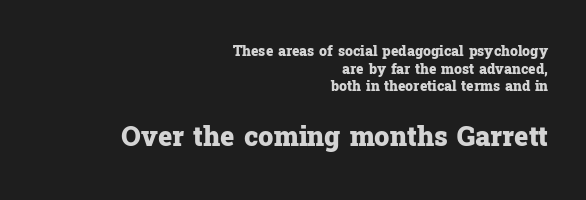
Q: Is the text bold? A: Yes.
Q: Is the text italic (slanted)? A: No, it is upright.
Q: Is the text underlined? A: No.
Q: How is the paragraph aligned? A: Right-aligned.
Q: Is the spacing between letters normal or unusually wide? A: Normal.
Q: Is the spacing between lines tight, normal or loose? A: Normal.
Q: Which block of text is set in a larger size, the first (top) or the second (bottom)? A: The second (bottom) one.
